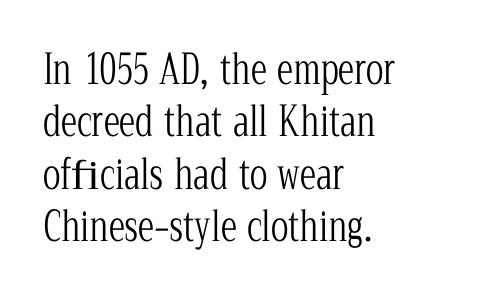
Each letter's strokes conclude with small projecting serifs. Line spacing here is normal. A typesetter would call this proportional, since set widths differ per character. Quick note: underline off. Each line starts at the same left margin while the right side varies. Unbolded letterforms with no extra heft.
